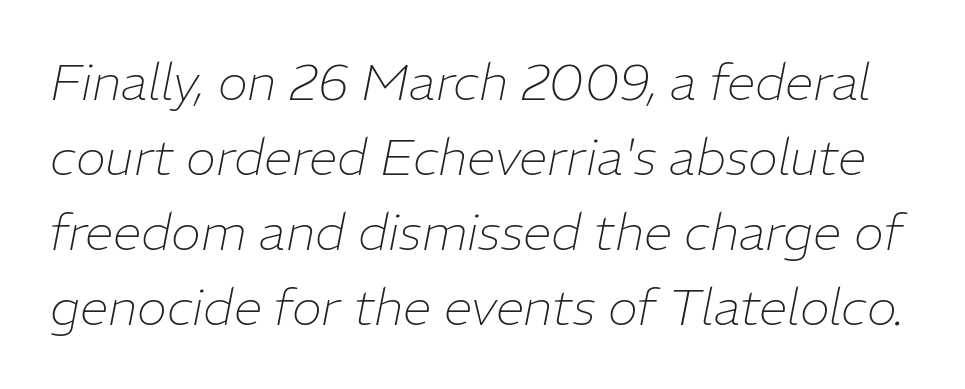
The image shows 51 px thin type, italic (leaning right); set normal line spacing (1.47x), normal letter spacing, not underlined; low stroke contrast and a medium x-height.
